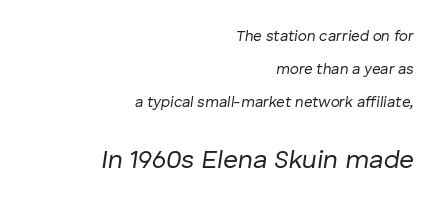
Q: Is the text bold? A: No.
Q: Is the text italic (slanted)? A: Yes, it leans right by about 8 degrees.
Q: Is the text underlined? A: No.
Q: How is the paragraph aligned? A: Right-aligned.
Q: Is the spacing between letters normal or unusually wide? A: Normal.
Q: Is the spacing between lines tight, normal or loose? A: Loose.
Q: Which block of text is set in a larger size, the first (top) or the second (bottom)? A: The second (bottom) one.
